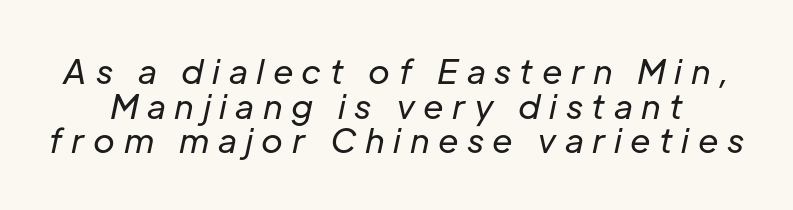
The image shows 33 px regular-weight type, italic (leaning right); set tight line spacing (1.05x), unusually wide letter spacing (+0.26 em), not underlined; low stroke contrast and a medium x-height.
